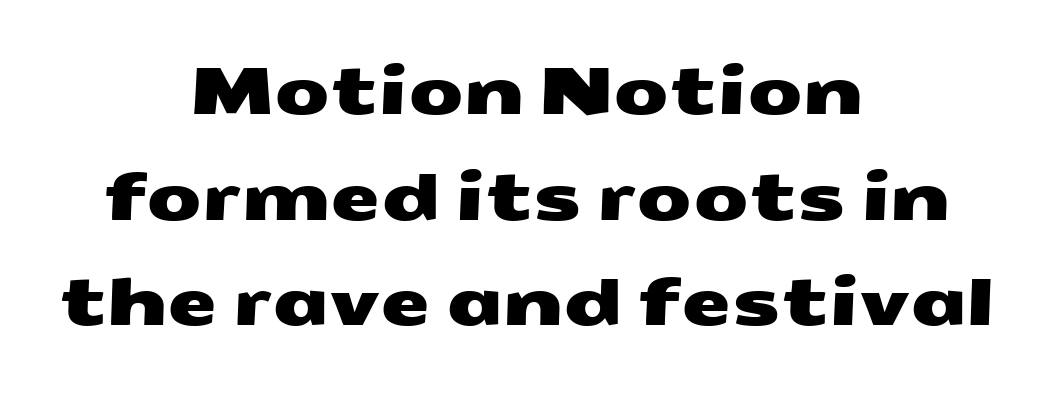
Q: Is the typeface a serif or a sans-serif typeface? A: Sans-serif.
Q: Is the text underlined? A: No.
Q: How is the paragraph aligned? A: Centered.
Q: Is the spacing between letters normal or unusually wide? A: Normal.
Q: Is the spacing between lines tight, normal or loose? A: Normal.
Q: Width (condensed, normal, or wide)? A: Wide.
Q: Stroke contrast? A: Medium.
Q: x-height? A: Medium.
Q: Monospaced? A: No.
